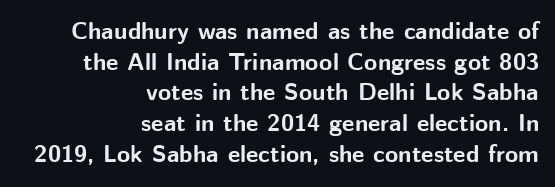
{"italic": "no", "bold": "yes", "underline": "no", "align": "right", "line_spacing": "normal", "line_spacing_ratio": 1.28, "letter_spacing": "normal", "letter_spacing_em": 0.0, "glyph_px": 24}
